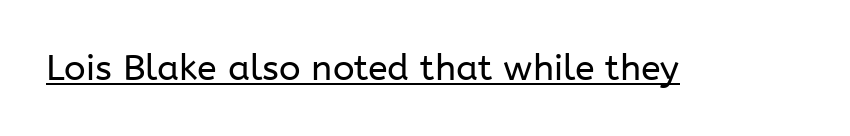
{"serif": "no", "italic": "no", "bold": "no", "weight": "regular", "width": "normal", "stroke_contrast": "low", "x_height": "medium", "monospaced": "no", "underline": "yes", "letter_spacing": "normal", "letter_spacing_em": 0.0, "glyph_px": 36}
